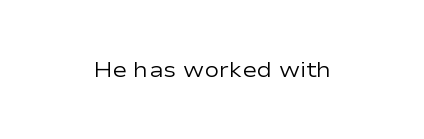
The image shows 22 px text type, upright; set normal letter spacing, not underlined.
